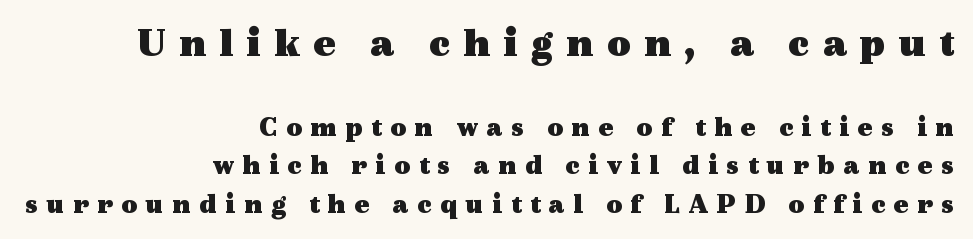
{"serif": "yes", "italic": "no", "bold": "yes", "weight": "heavy", "width": "wide", "x_height": "medium", "monospaced": "no", "underline": "no", "align": "right", "line_spacing": "normal", "line_spacing_ratio": 1.38, "letter_spacing": "wide", "letter_spacing_em": 0.3, "larger_block": "first", "size_ratio": 1.5, "glyph_px": 42}
